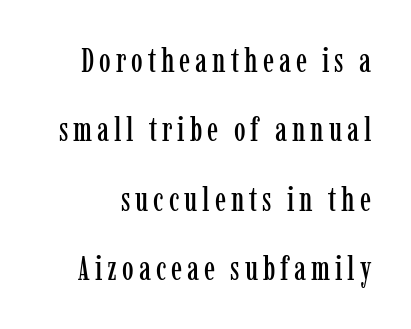
Q: Is the text italic (slanted)? A: No, it is upright.
Q: Is the typeface a serif or a sans-serif typeface? A: Serif.
Q: Is the text underlined? A: No.
Q: Is the spacing between lines tight, normal or loose? A: Loose.
Q: Width (condensed, normal, or wide)? A: Condensed.
Q: Stroke contrast? A: Low.
Q: x-height? A: Medium.
Q: Monospaced? A: No.
